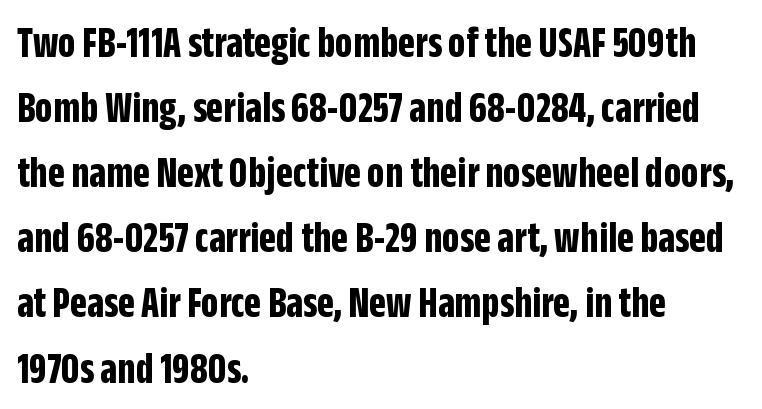
The image shows 44 px bold, condensed sans-serif type, upright; set left-aligned, normal line spacing (1.48x), normal letter spacing, not underlined; low stroke contrast and a large x-height.
